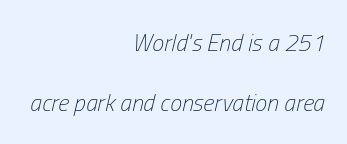
The image shows 24 px text type, italic (leaning right); set right-aligned, loose line spacing (2.49x), normal letter spacing, not underlined.
